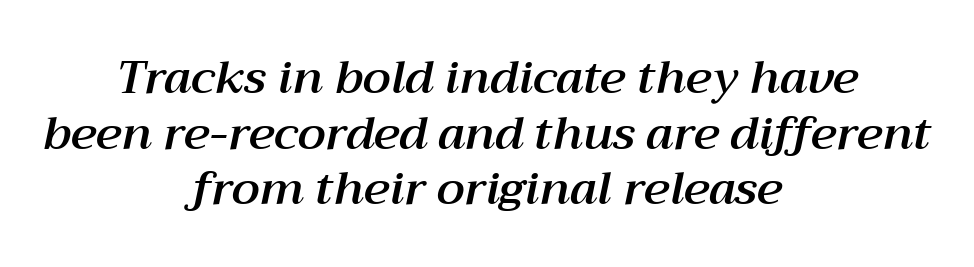
The image shows 46 px text type, italic (leaning right); set centered, line spacing 1.21x, normal letter spacing, not underlined; medium stroke contrast and a medium x-height.
